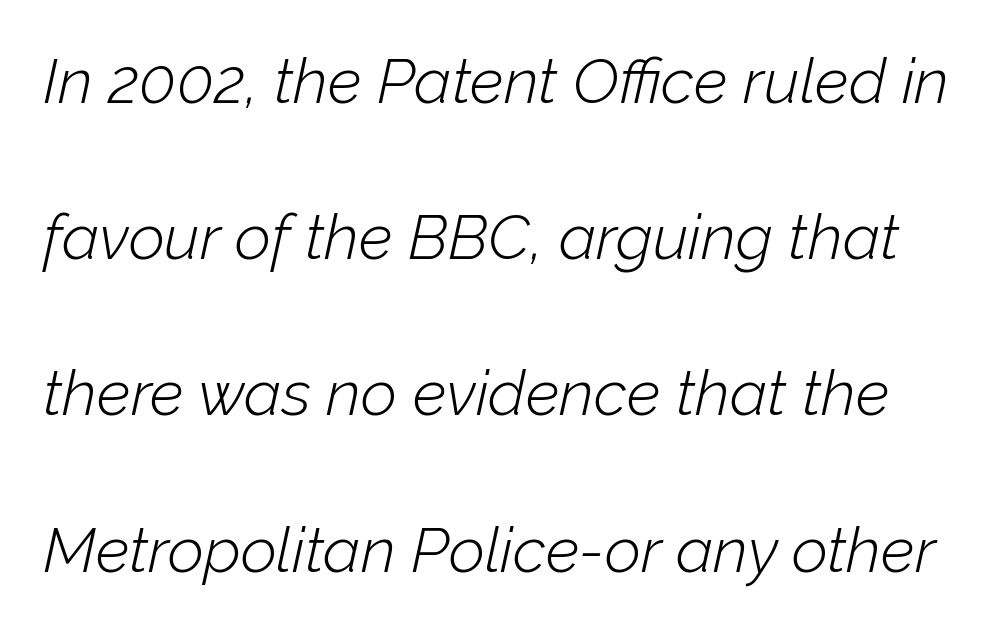
{"italic": "yes", "lean": "right", "slant_degrees": 12, "bold": "no", "weight": "light", "width": "normal", "stroke_contrast": "low", "x_height": "medium", "monospaced": "no", "underline": "no", "line_spacing": "loose", "line_spacing_ratio": 2.48, "letter_spacing": "normal", "letter_spacing_em": 0.0, "glyph_px": 63}
